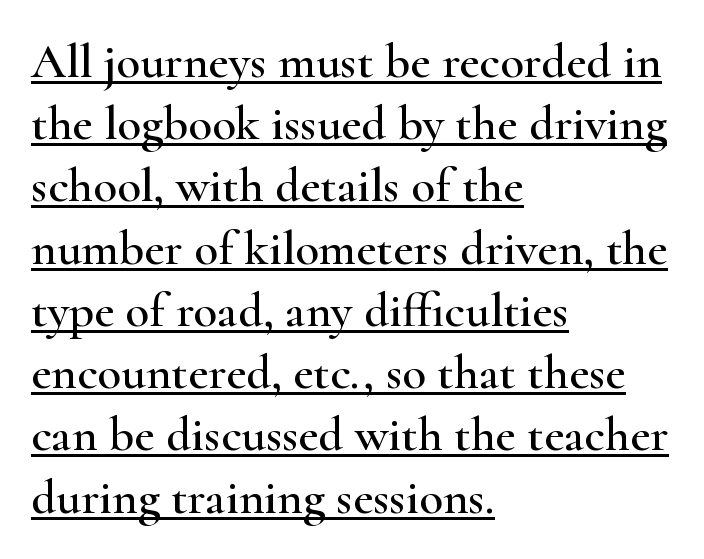
{"serif": "yes", "italic": "no", "width": "wide", "stroke_contrast": "high", "x_height": "small", "monospaced": "no", "underline": "yes", "align": "left", "line_spacing": "normal", "line_spacing_ratio": 1.27, "letter_spacing": "normal", "letter_spacing_em": 0.0, "glyph_px": 49}
